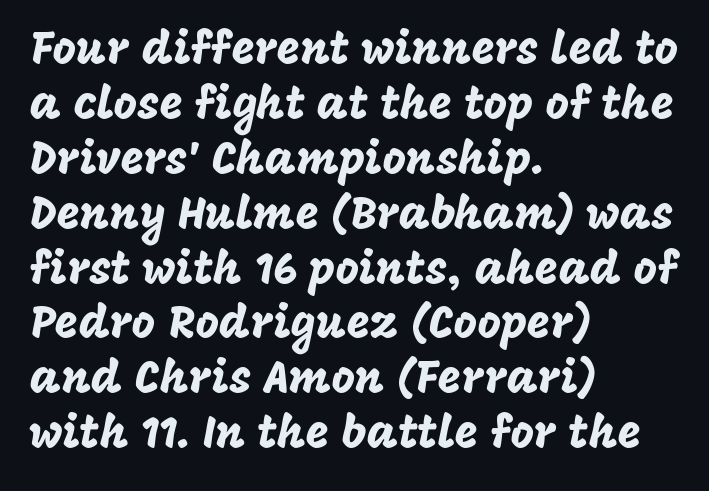
The image shows 45 px sans-serif type; set left-aligned, line spacing 1.22x, normal letter spacing, not underlined; low stroke contrast and a large x-height.
